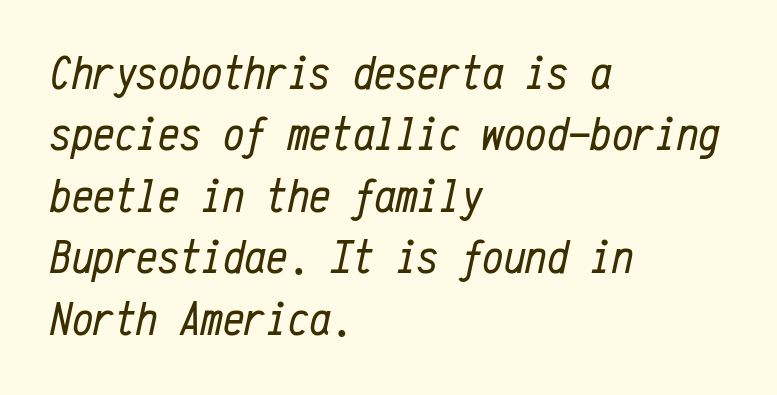
{"italic": "yes", "lean": "right", "slant_degrees": 12, "bold": "no", "weight": "regular", "width": "condensed", "stroke_contrast": "low", "x_height": "medium", "monospaced": "yes", "underline": "no", "align": "left", "line_spacing": "normal", "line_spacing_ratio": 1.28, "letter_spacing": "normal", "letter_spacing_em": 0.0, "glyph_px": 48}
